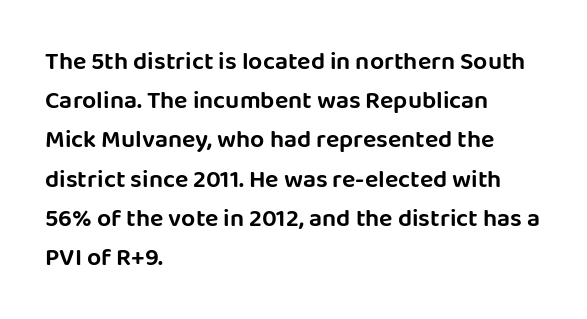
Q: Is the text italic (slanted)? A: No, it is upright.
Q: Is the text underlined? A: No.
Q: How is the paragraph aligned? A: Left-aligned.
Q: Is the spacing between letters normal or unusually wide? A: Normal.
Q: Is the spacing between lines tight, normal or loose? A: Normal.
